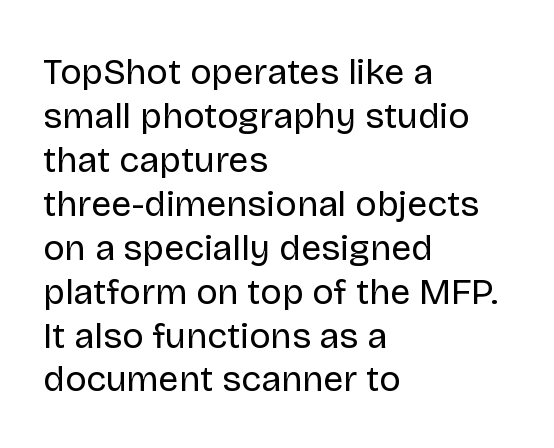
Q: Is the text bold? A: No.
Q: Is the text italic (slanted)? A: No, it is upright.
Q: Is the typeface a serif or a sans-serif typeface? A: Sans-serif.
Q: Is the text underlined? A: No.
Q: How is the paragraph aligned? A: Left-aligned.
Q: Is the spacing between letters normal or unusually wide? A: Normal.
Q: Width (condensed, normal, or wide)? A: Normal.
Q: Stroke contrast? A: Low.
Q: x-height? A: Large.
Q: Monospaced? A: No.
